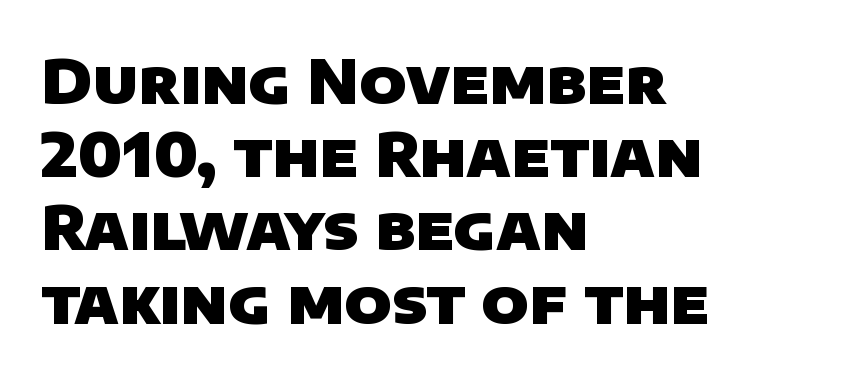
Characters follow at the spacing the type designer built in. What weight is shown? A full bold with thick strokes. Has an underline been added? It has not. Note the varied advance widths — an 'i' is clearly narrower than an 'm'. A classic flush-left, rag-right setting is used for this passage.
